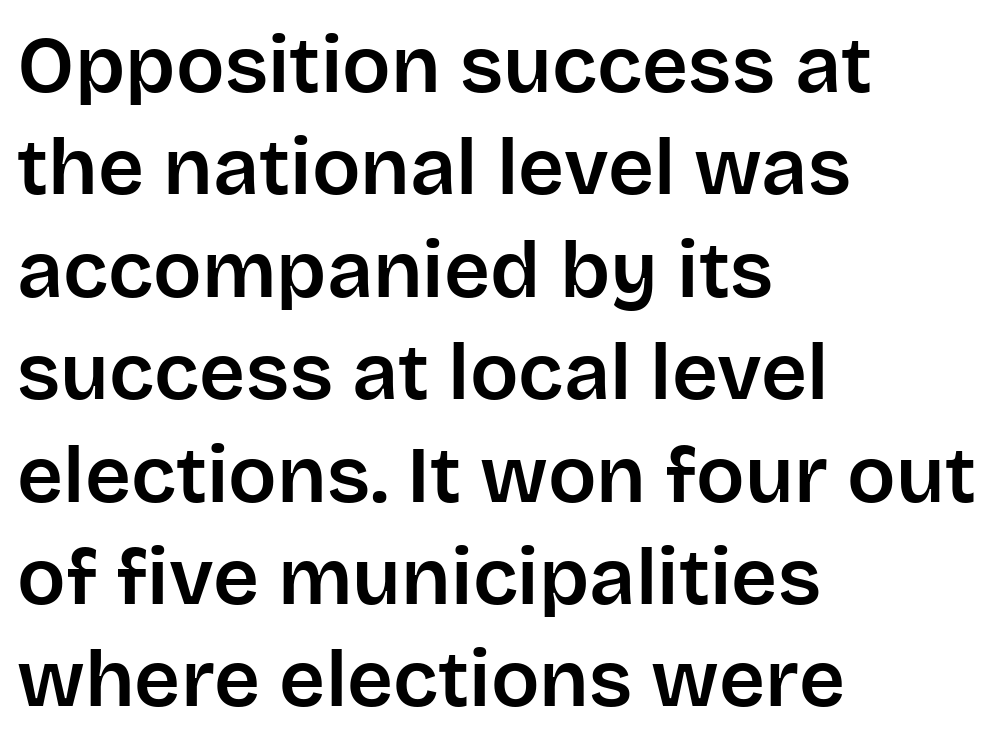
Q: Is the text italic (slanted)? A: No, it is upright.
Q: Is the typeface a serif or a sans-serif typeface? A: Sans-serif.
Q: Is the text underlined? A: No.
Q: How is the paragraph aligned? A: Left-aligned.
Q: Is the spacing between letters normal or unusually wide? A: Normal.
Q: Is the spacing between lines tight, normal or loose? A: Normal.
Q: Width (condensed, normal, or wide)? A: Normal.
Q: Stroke contrast? A: Low.
Q: x-height? A: Large.
Q: Monospaced? A: No.
